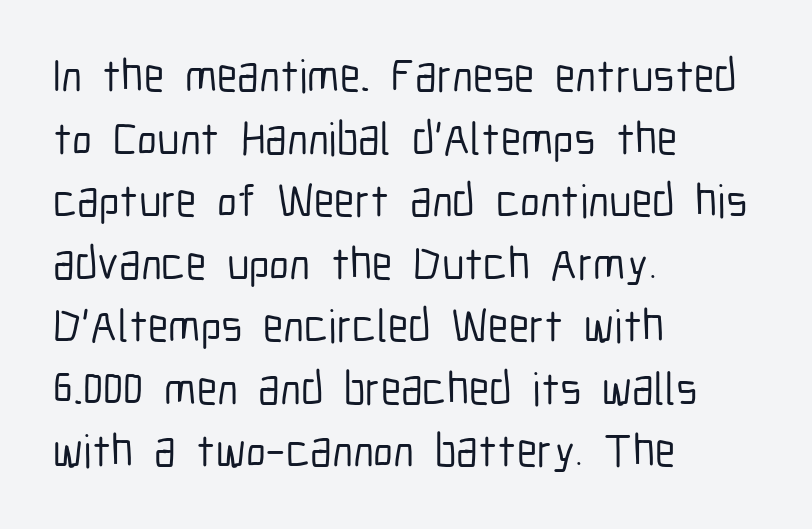
Q: Is the text italic (slanted)? A: No, it is upright.
Q: Is the typeface a serif or a sans-serif typeface? A: Sans-serif.
Q: Is the text underlined? A: No.
Q: How is the paragraph aligned? A: Left-aligned.
Q: Is the spacing between letters normal or unusually wide? A: Normal.
Q: Is the spacing between lines tight, normal or loose? A: Normal.
Q: Width (condensed, normal, or wide)? A: Condensed.
Q: Stroke contrast? A: Low.
Q: x-height? A: Medium.
Q: Monospaced? A: No.
